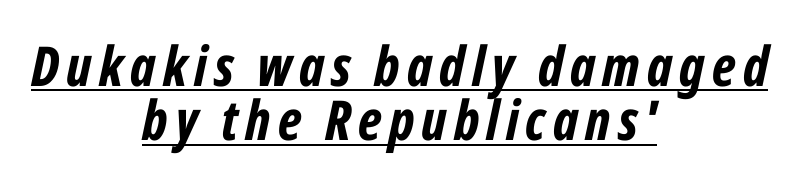
The image shows 55 px bold, condensed type, italic (leaning right); set centered, tight line spacing (0.99x), underlined; low stroke contrast and a medium x-height.
